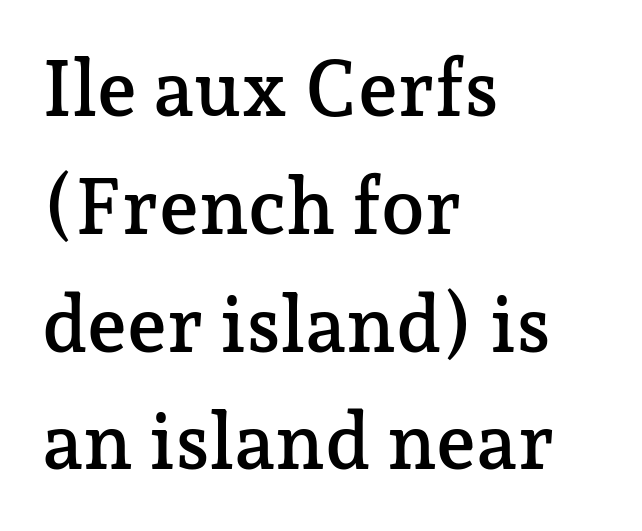
The image shows 78 px serif type, upright; set left-aligned, normal line spacing (1.51x), normal letter spacing, not underlined; low stroke contrast and a medium x-height.
